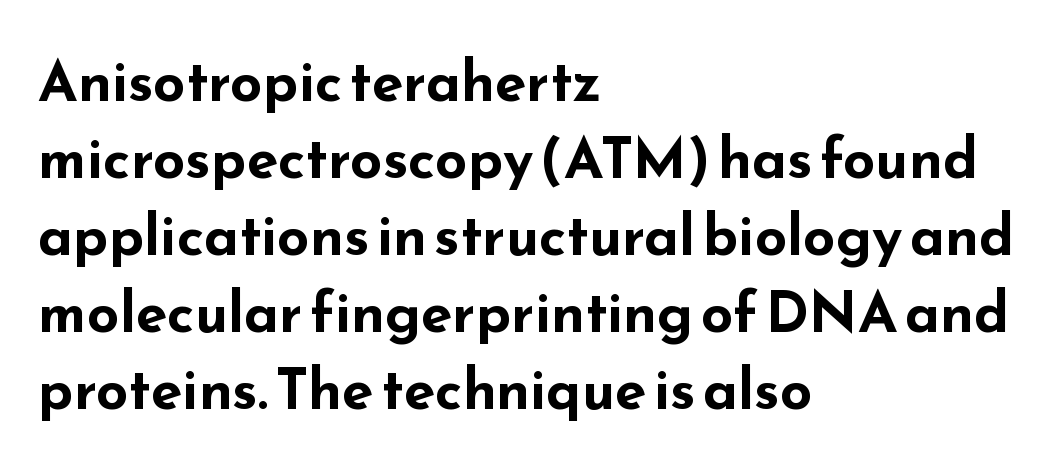
{"serif": "no", "italic": "no", "bold": "yes", "weight": "bold", "width": "wide", "stroke_contrast": "low", "x_height": "small", "monospaced": "no", "underline": "no", "align": "left", "line_spacing": "normal", "line_spacing_ratio": 1.35, "letter_spacing": "normal", "letter_spacing_em": 0.0, "glyph_px": 57}
